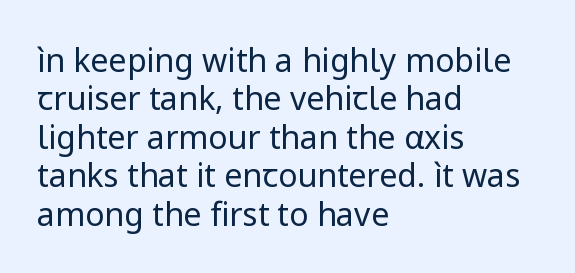
Typeset ragged right — the left edge is the straight one. Spacing verdict: proportional, widths tailored to each character. Bare-footed words on every line. Characters remain perfectly vertical along every line. Stroke mass is kept to a normal reading level or below.
